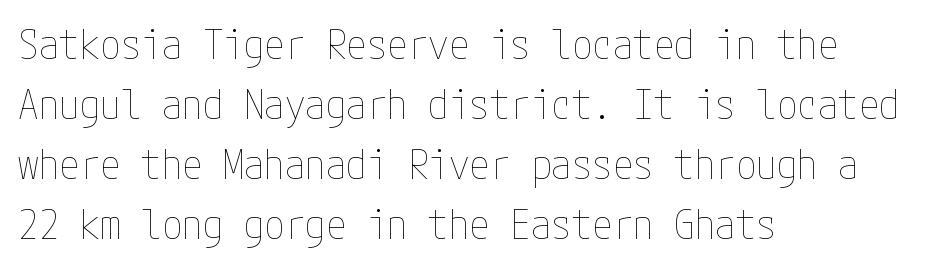
Q: Is the text bold? A: No.
Q: Is the text italic (slanted)? A: No, it is upright.
Q: Is the text underlined? A: No.
Q: How is the paragraph aligned? A: Left-aligned.
Q: Is the spacing between letters normal or unusually wide? A: Normal.
Q: Is the spacing between lines tight, normal or loose? A: Normal.
Q: Width (condensed, normal, or wide)? A: Condensed.
Q: Stroke contrast? A: Low.
Q: x-height? A: Medium.
